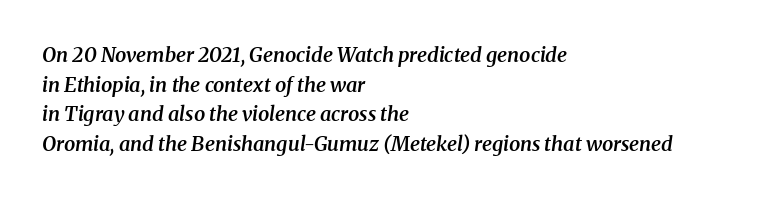
Q: Is the text bold? A: Semi-bold.
Q: Is the text italic (slanted)? A: Yes, it leans right by about 8 degrees.
Q: Is the text underlined? A: No.
Q: How is the paragraph aligned? A: Left-aligned.
Q: Is the spacing between letters normal or unusually wide? A: Normal.
Q: Is the spacing between lines tight, normal or loose? A: Normal.
